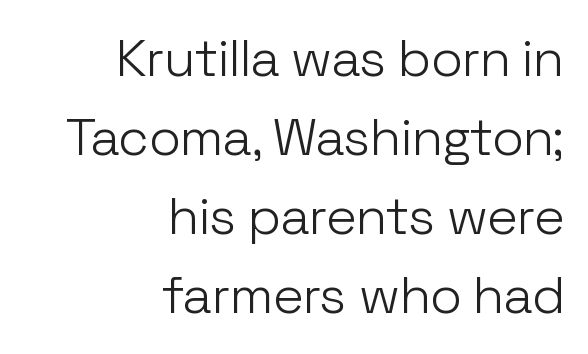
Q: Is the text bold? A: No.
Q: Is the text italic (slanted)? A: No, it is upright.
Q: Is the typeface a serif or a sans-serif typeface? A: Sans-serif.
Q: Is the text underlined? A: No.
Q: How is the paragraph aligned? A: Right-aligned.
Q: Is the spacing between letters normal or unusually wide? A: Normal.
Q: Is the spacing between lines tight, normal or loose? A: Normal.
Q: Width (condensed, normal, or wide)? A: Normal.
Q: Stroke contrast? A: Low.
Q: x-height? A: Medium.
Q: Monospaced? A: No.
